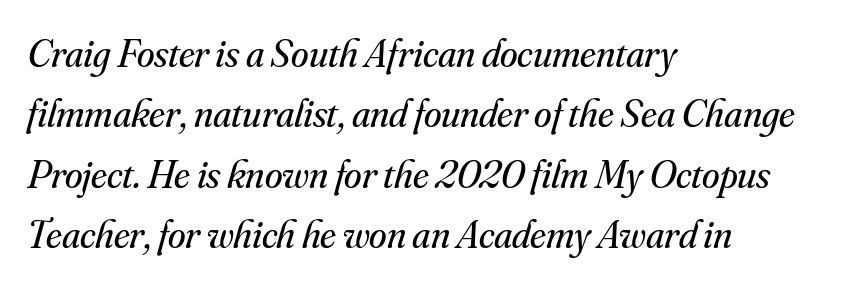
The specimen omits any rule beneath the text block's lines. Heft: none added — not bold. The face used here is proportionally spaced, like ordinary book or web type. The lines are quadded left. If you measured baseline to baseline, you'd find a middling distance.
